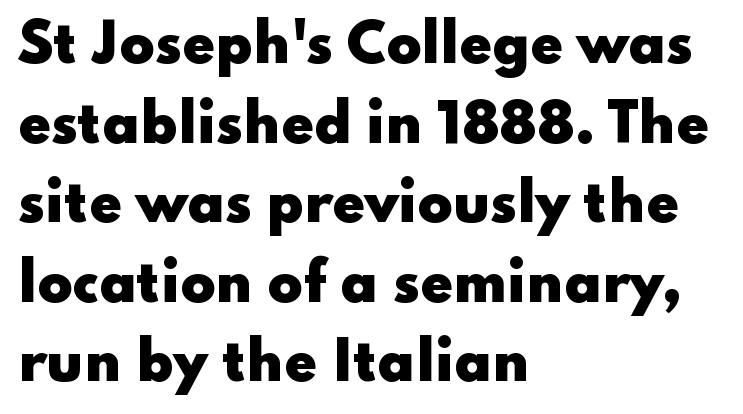
Q: Is the text bold? A: Yes.
Q: Is the text italic (slanted)? A: No, it is upright.
Q: Is the typeface a serif or a sans-serif typeface? A: Sans-serif.
Q: Is the text underlined? A: No.
Q: How is the paragraph aligned? A: Left-aligned.
Q: Is the spacing between letters normal or unusually wide? A: Normal.
Q: Is the spacing between lines tight, normal or loose? A: Normal.
Q: Width (condensed, normal, or wide)? A: Wide.
Q: Stroke contrast? A: Low.
Q: x-height? A: Small.
Q: Monospaced? A: No.
